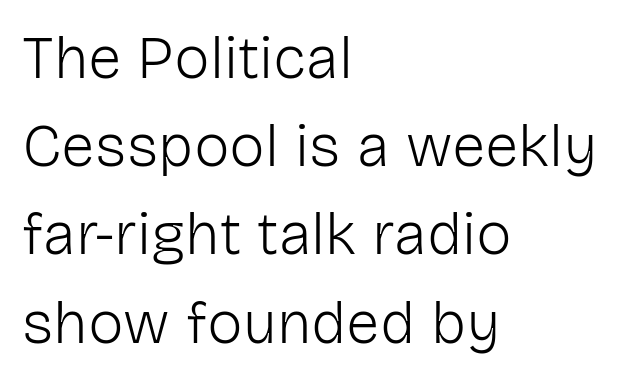
{"serif": "no", "italic": "no", "bold": "no", "weight": "light", "width": "normal", "stroke_contrast": "low", "x_height": "medium", "monospaced": "no", "underline": "no", "align": "left", "line_spacing": "normal", "line_spacing_ratio": 1.47, "letter_spacing": "normal", "letter_spacing_em": 0.0, "glyph_px": 60}
